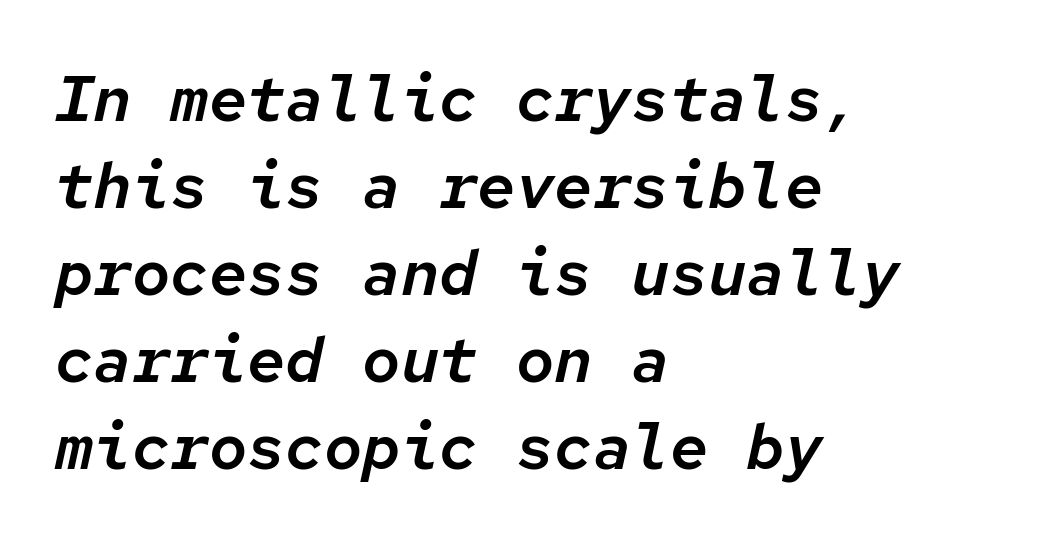
This sample has the even, mechanical cadence of fixed-width lettering. Quick note: italic. The rag falls on the right side of this text block. Letters rest on an invisible, unmarked baseline. The designer left line spacing at the default.
